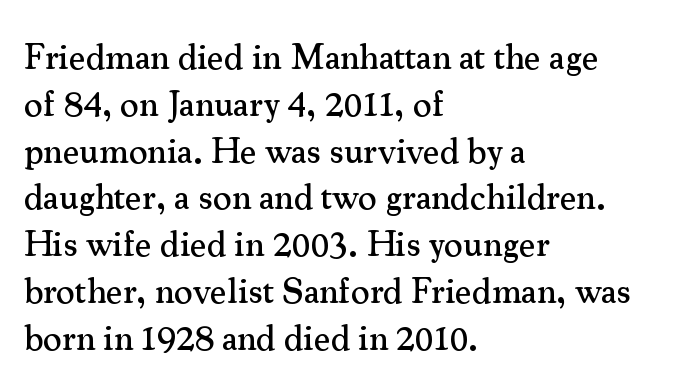
Q: Is the text italic (slanted)? A: No, it is upright.
Q: Is the typeface a serif or a sans-serif typeface? A: Serif.
Q: Is the text underlined? A: No.
Q: How is the paragraph aligned? A: Left-aligned.
Q: Is the spacing between letters normal or unusually wide? A: Normal.
Q: Is the spacing between lines tight, normal or loose? A: Normal.
Q: Width (condensed, normal, or wide)? A: Normal.
Q: Stroke contrast? A: Medium.
Q: x-height? A: Small.
Q: Monospaced? A: No.
